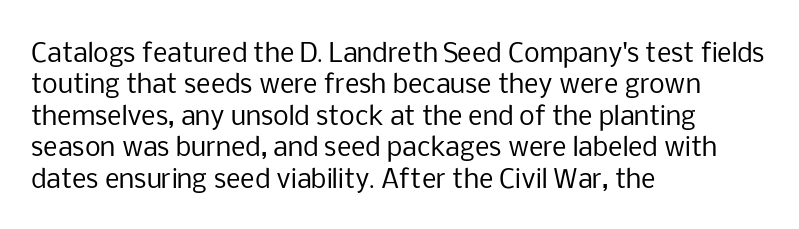
The image shows 25 px text type, upright; set left-aligned, normal line spacing (1.26x), normal letter spacing, not underlined.
